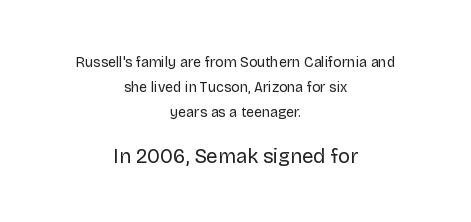
Q: Is the text bold? A: No.
Q: Is the text italic (slanted)? A: No, it is upright.
Q: Is the text underlined? A: No.
Q: How is the paragraph aligned? A: Centered.
Q: Is the spacing between letters normal or unusually wide? A: Normal.
Q: Which block of text is set in a larger size, the first (top) or the second (bottom)? A: The second (bottom) one.
